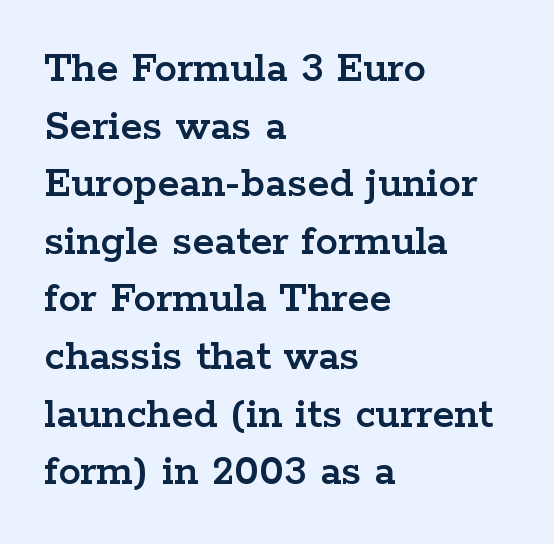
{"serif": "yes", "italic": "no", "width": "wide", "stroke_contrast": "low", "x_height": "medium", "monospaced": "no", "underline": "no", "align": "left", "line_spacing": "normal", "line_spacing_ratio": 1.28, "letter_spacing": "normal", "letter_spacing_em": 0.0, "glyph_px": 45}
